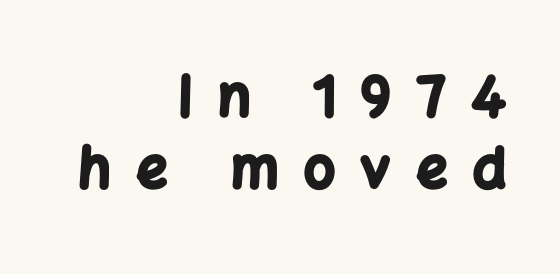
Is this a sans? Yes — the strokes have no serifs. Inter-character spacing is expanded well beyond the font's built-in metrics. Character widths vary here, with narrow letters taking less room than wide ones. Typeset ragged left — the right edge is the straight one. This is roman type, the default non-slanted kind.
